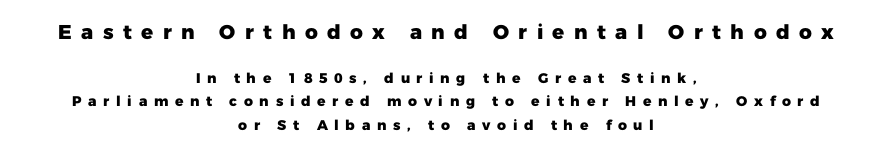
This sample uses an upright cut, with every glyph sitting square on the baseline. The leading is moderate, giving the passage an even texture. Heft: maximum for text — a bold. The paragraph has two soft edges and a firm central axis. Whoever set this made the first block the dominant, larger element.
